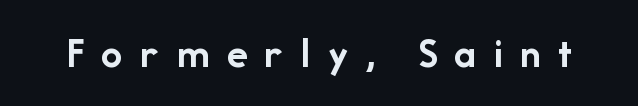
Q: Is the text bold? A: Yes.
Q: Is the text italic (slanted)? A: No, it is upright.
Q: Is the typeface a serif or a sans-serif typeface? A: Sans-serif.
Q: Is the text underlined? A: No.
Q: Is the spacing between letters normal or unusually wide? A: Unusually wide.
Q: Width (condensed, normal, or wide)? A: Normal.
Q: Stroke contrast? A: Low.
Q: x-height? A: Medium.
Q: Monospaced? A: No.
